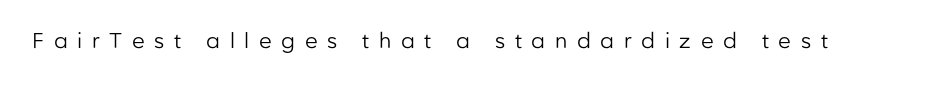
Q: Is the text bold? A: No.
Q: Is the text italic (slanted)? A: No, it is upright.
Q: Is the text underlined? A: No.
Q: Is the spacing between letters normal or unusually wide? A: Unusually wide.
